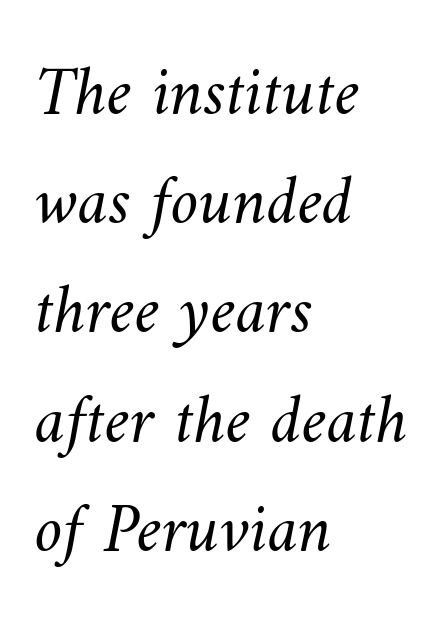
A typesetter would call this zero additional tracking. The typesetting does not lean heavy: it is not bold. Vertically, the passage feels balanced, rows spaced as you'd expect. Does the copy run flush right? No — it runs flush left. The zone under the glyphs is completely vacant.
